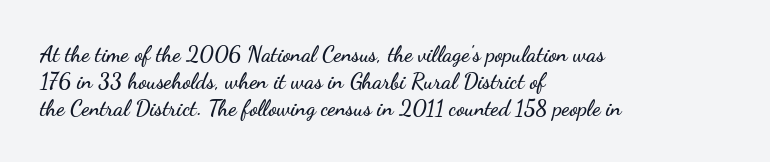
Q: Is the text italic (slanted)? A: Yes.
Q: Is the text underlined? A: No.
Q: How is the paragraph aligned? A: Left-aligned.
Q: Is the spacing between letters normal or unusually wide? A: Normal.
